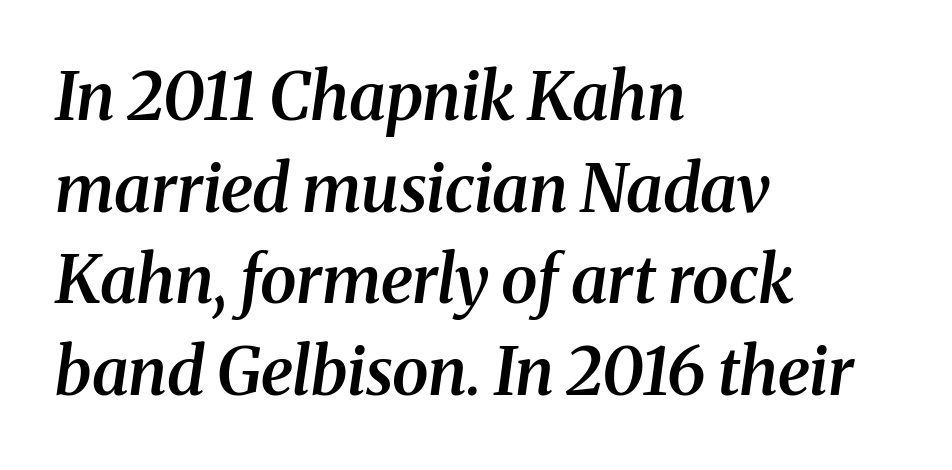
Q: Is the text bold? A: Semi-bold.
Q: Is the text italic (slanted)? A: Yes, it leans right by about 8 degrees.
Q: Is the typeface a serif or a sans-serif typeface? A: Serif.
Q: Is the text underlined? A: No.
Q: How is the paragraph aligned? A: Left-aligned.
Q: Is the spacing between letters normal or unusually wide? A: Normal.
Q: Is the spacing between lines tight, normal or loose? A: Normal.
Q: Width (condensed, normal, or wide)? A: Normal.
Q: Stroke contrast? A: Medium.
Q: x-height? A: Medium.
Q: Monospaced? A: No.
